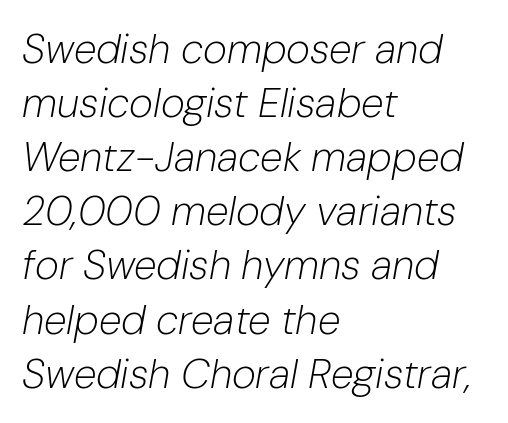
The image shows 41 px light type, italic (leaning right); set left-aligned, normal line spacing (1.32x), normal letter spacing, not underlined; low stroke contrast and a medium x-height.
